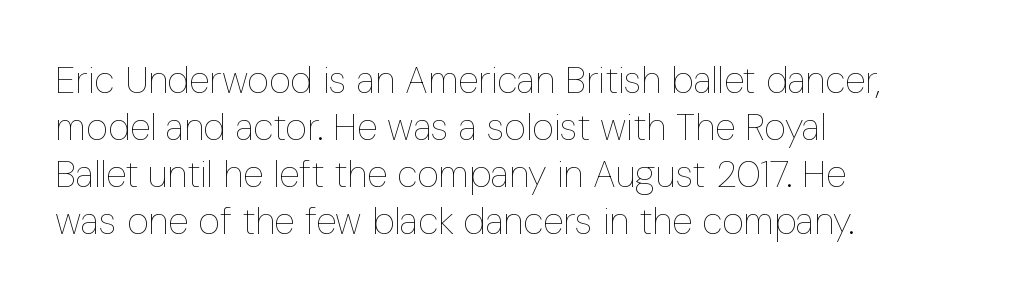
Q: Is the text bold? A: No.
Q: Is the text italic (slanted)? A: No, it is upright.
Q: Is the text underlined? A: No.
Q: How is the paragraph aligned? A: Left-aligned.
Q: Is the spacing between letters normal or unusually wide? A: Normal.
Q: Width (condensed, normal, or wide)? A: Condensed.
Q: Stroke contrast? A: Low.
Q: x-height? A: Medium.
Q: Monospaced? A: No.
